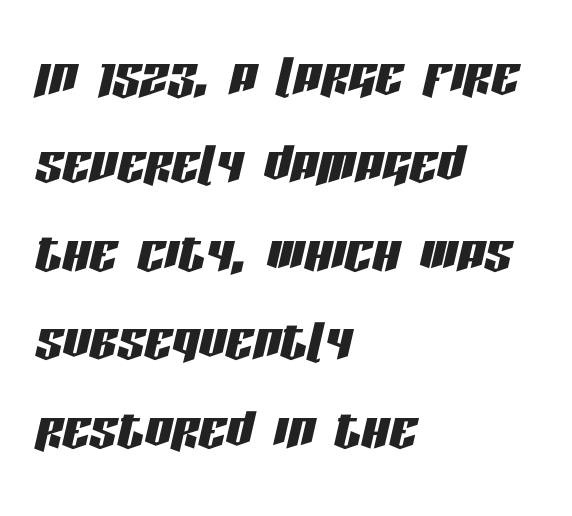
{"italic": "yes", "lean": "right", "slant_degrees": 13, "width": "condensed", "stroke_contrast": "low", "x_height": "large", "monospaced": "no", "underline": "no", "align": "left", "line_spacing": "normal", "line_spacing_ratio": 1.3, "letter_spacing": "normal", "letter_spacing_em": 0.0, "glyph_px": 68}
